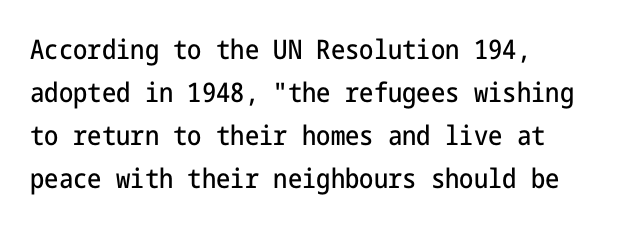
{"italic": "no", "underline": "no", "align": "left", "line_spacing": "normal", "line_spacing_ratio": 1.59, "letter_spacing": "normal", "letter_spacing_em": 0.0, "glyph_px": 27}
